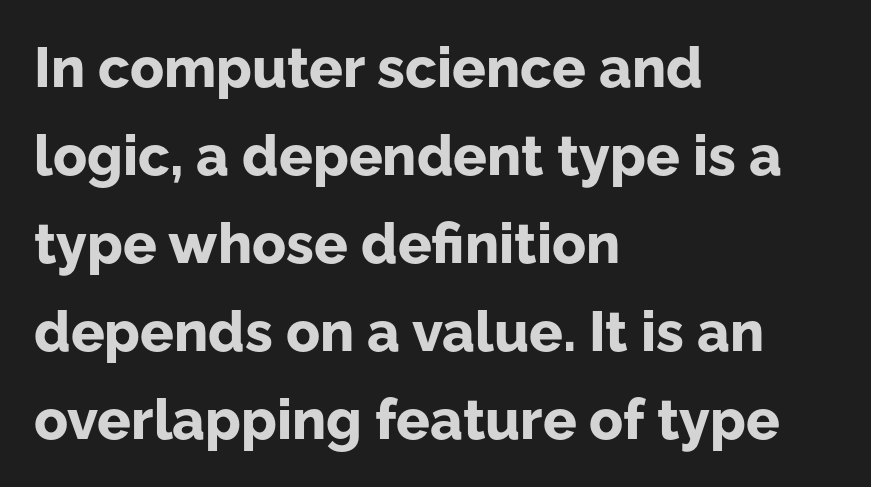
Compared with a centered layout, this one pins lines to the left instead. These lines were composed using upright roman letters. Clear beneath every line of the passage. This sample has the flowing, uneven cadence of proportional lettering. In terms of weight, the rendering is a true, heavy bold.
